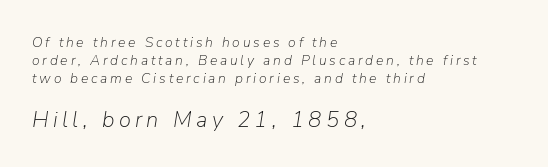
{"italic": "yes", "lean": "right", "slant_degrees": 9, "bold": "no", "underline": "no", "align": "left", "line_spacing": "normal", "line_spacing_ratio": 1.29, "letter_spacing": "wide", "letter_spacing_em": 0.2, "larger_block": "second", "size_ratio": 1.57, "glyph_px": 22}
